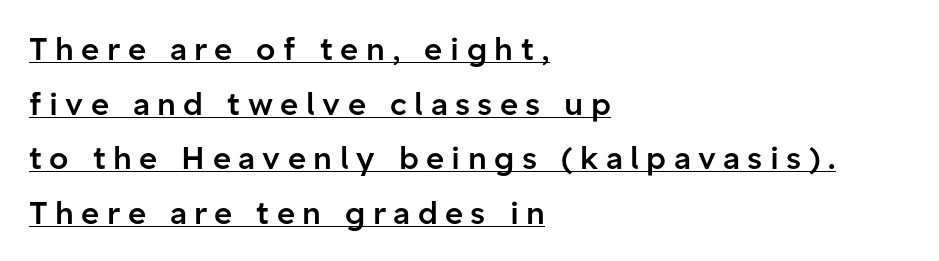
Ordinary non-slanted type is in use. Each letter keeps its own natural width here, so spacing adapts to shape. The ragged edge is on the right, which tells us the setting is flush left. Words appear elongated and porous because spacing is wide. Every word sits above its own underline. I'd call this a sans setting — the letters go barefoot.
